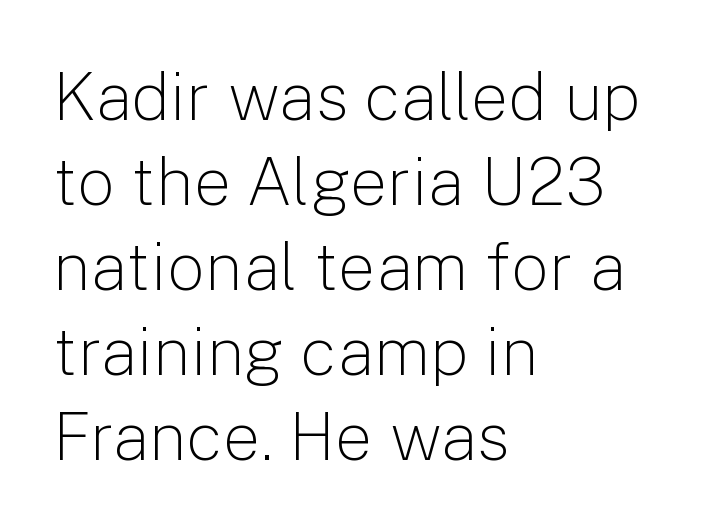
{"serif": "no", "italic": "no", "bold": "no", "weight": "light", "width": "normal", "stroke_contrast": "low", "x_height": "medium", "monospaced": "no", "underline": "no", "align": "left", "line_spacing": "normal", "line_spacing_ratio": 1.27, "letter_spacing": "normal", "letter_spacing_em": 0.0, "glyph_px": 67}
